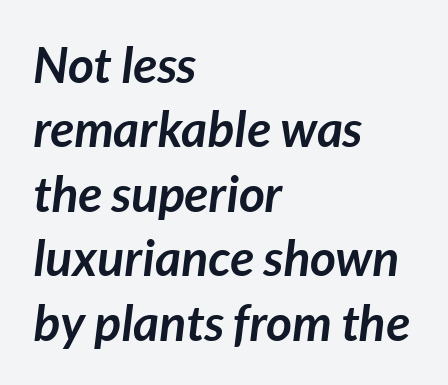
{"italic": "yes", "lean": "right", "slant_degrees": 7, "bold": "yes", "weight": "semibold", "width": "normal", "stroke_contrast": "low", "x_height": "medium", "monospaced": "no", "underline": "no", "align": "left", "line_spacing": "normal", "line_spacing_ratio": 1.29, "letter_spacing": "normal", "letter_spacing_em": 0.0, "glyph_px": 50}
